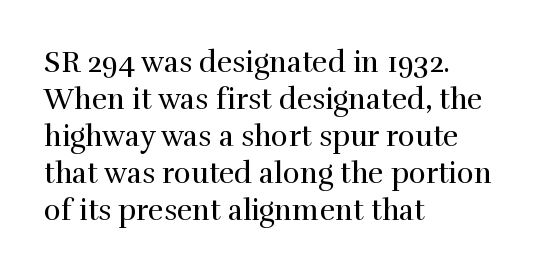
Leftover space on each line is placed entirely after the last word. Any mark beneath the type? The region is blank. Observe the ordinary spacing: letters are neighbours, not strangers. The block of text has a typical density, with ordinary space between rows. You can tell from the footed stems that serif type was used.
